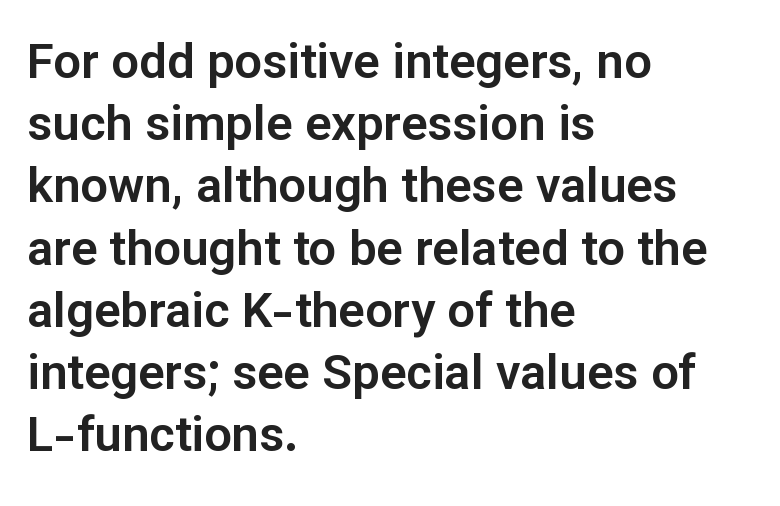
The image shows 49 px sans-serif type, upright; set left-aligned, normal line spacing (1.27x), normal letter spacing, not underlined; low stroke contrast and a medium x-height.
